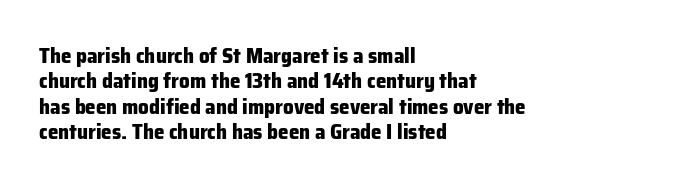
Q: Is the text bold? A: Yes.
Q: Is the text italic (slanted)? A: No, it is upright.
Q: Is the text underlined? A: No.
Q: How is the paragraph aligned? A: Left-aligned.
Q: Is the spacing between letters normal or unusually wide? A: Normal.
